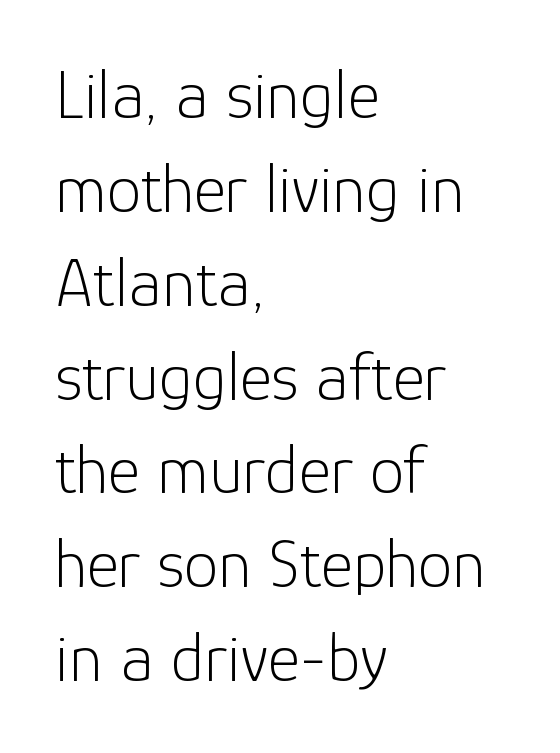
{"serif": "no", "italic": "no", "bold": "no", "weight": "light", "width": "normal", "stroke_contrast": "low", "x_height": "medium", "monospaced": "no", "underline": "no", "align": "left", "line_spacing": "normal", "line_spacing_ratio": 1.36, "letter_spacing": "normal", "letter_spacing_em": 0.0, "glyph_px": 69}
